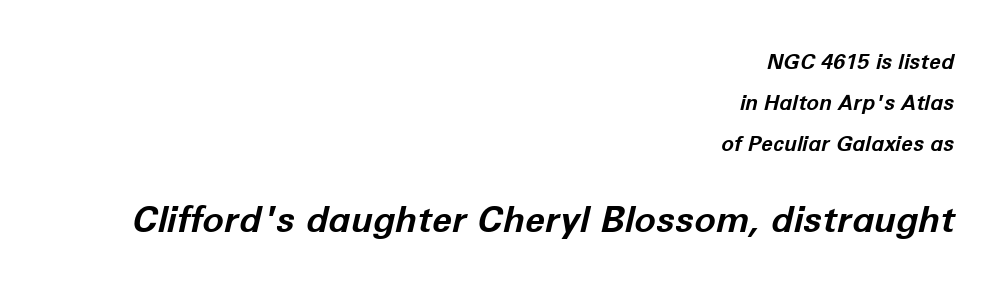
The image shows 36 px bold type, italic (leaning right); set right-aligned, loose line spacing (1.95x), normal letter spacing, not underlined; the second (bottom) block is 1.71x larger; low stroke contrast and a medium x-height.
